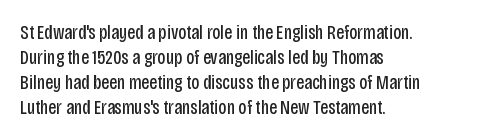
{"italic": "no", "bold": "no", "underline": "no", "align": "left", "line_spacing": "normal", "line_spacing_ratio": 1.25, "letter_spacing": "normal", "letter_spacing_em": 0.0, "glyph_px": 20}
